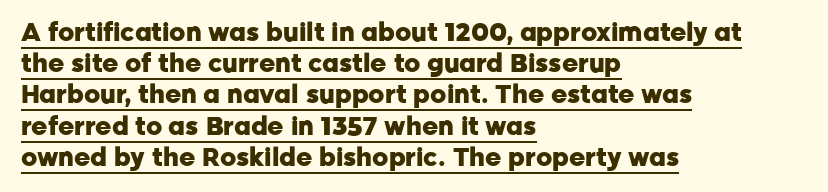
Glance below the letters and you will spot a drawn line. A typesetter would call this zero additional tracking. Leading matches the norm, producing a regular column. Notice how thick the strokes are: this is what a full bold looks like.
